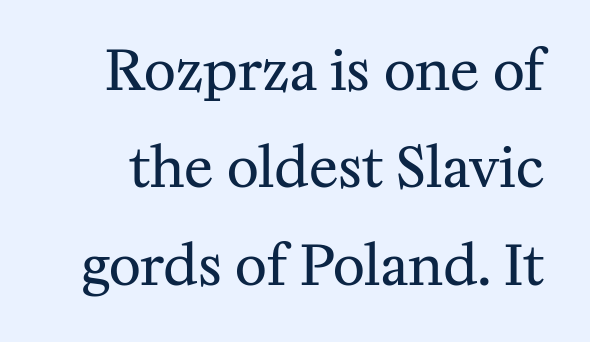
Q: Is the text bold? A: No.
Q: Is the text italic (slanted)? A: No, it is upright.
Q: Is the typeface a serif or a sans-serif typeface? A: Serif.
Q: Is the text underlined? A: No.
Q: Is the spacing between letters normal or unusually wide? A: Normal.
Q: Width (condensed, normal, or wide)? A: Normal.
Q: Stroke contrast? A: Medium.
Q: x-height? A: Medium.
Q: Monospaced? A: No.
